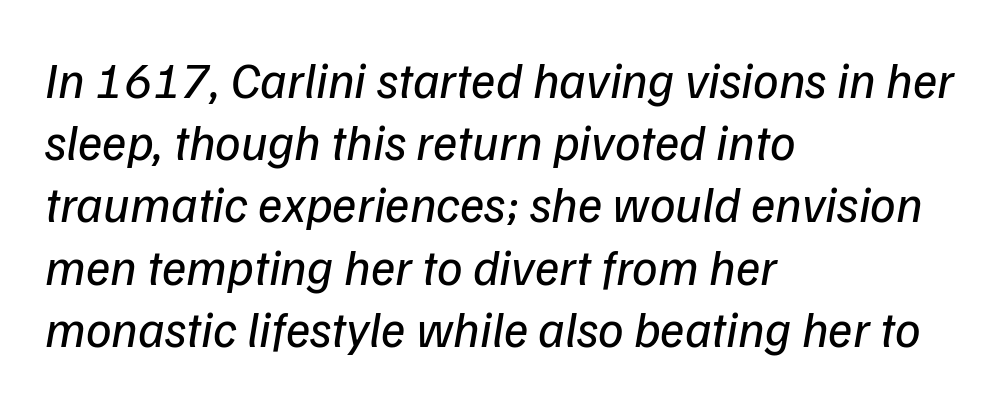
Tracking here is standard; glyphs follow each other at the usual distance. There's an unmistakable incline to the writing here. Bare-footed words on every line. The letterforms sit at book weight or below. Think of a printed novel: that variable character pitch is what you see here. The text block is weighted toward the left margin, trailing off unevenly rightward.
